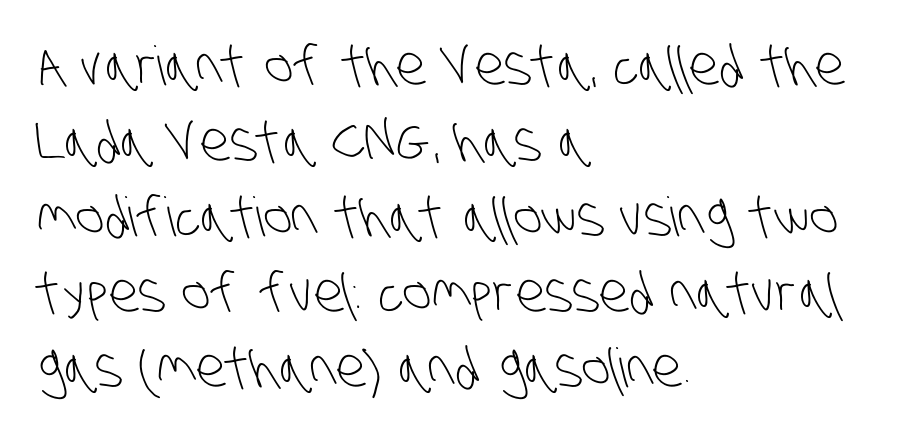
Q: Is the text bold? A: No.
Q: Is the typeface a serif or a sans-serif typeface? A: Sans-serif.
Q: Is the text underlined? A: No.
Q: How is the paragraph aligned? A: Left-aligned.
Q: Is the spacing between letters normal or unusually wide? A: Normal.
Q: Is the spacing between lines tight, normal or loose? A: Normal.
Q: Width (condensed, normal, or wide)? A: Condensed.
Q: Stroke contrast? A: Low.
Q: x-height? A: Large.
Q: Monospaced? A: No.
